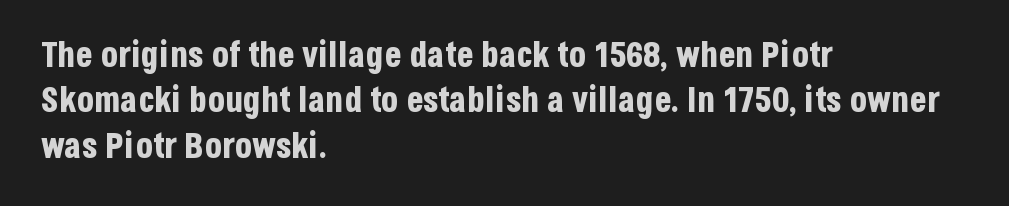
{"serif": "no", "italic": "no", "bold": "yes", "weight": "bold", "width": "condensed", "stroke_contrast": "low", "x_height": "large", "monospaced": "no", "underline": "no", "align": "left", "line_spacing": "normal", "line_spacing_ratio": 1.3, "letter_spacing": "normal", "letter_spacing_em": 0.0, "glyph_px": 35}
